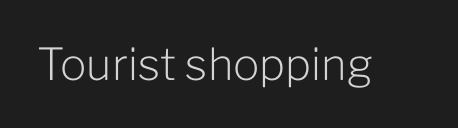
The passage shown is typed in a proportional face where columns would drift. In terms of letterform style, serifs are entirely absent. Decoration check: the copy has no underline. This is not heavy type; no bold has been used.
